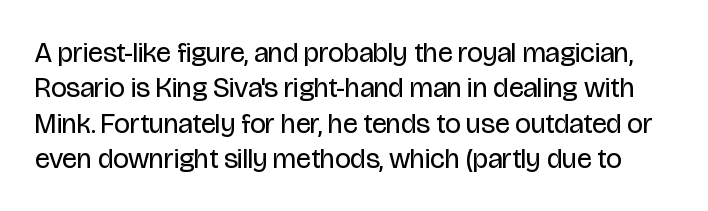
Nope, not italic — everything's standing straight. Is the letter spacing exaggerated? No — it looks like the ordinary default. The foot of each line stays bare and open. Classification — sans serif. Do the characters align in a grid? No, the font is proportional.
